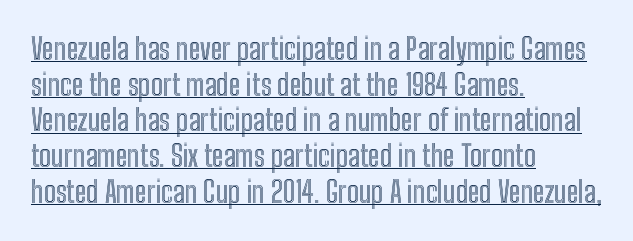
{"italic": "no", "width": "condensed", "x_height": "medium", "monospaced": "no", "underline": "yes", "align": "left", "line_spacing_ratio": 1.23, "letter_spacing": "normal", "letter_spacing_em": 0.0, "glyph_px": 29}
